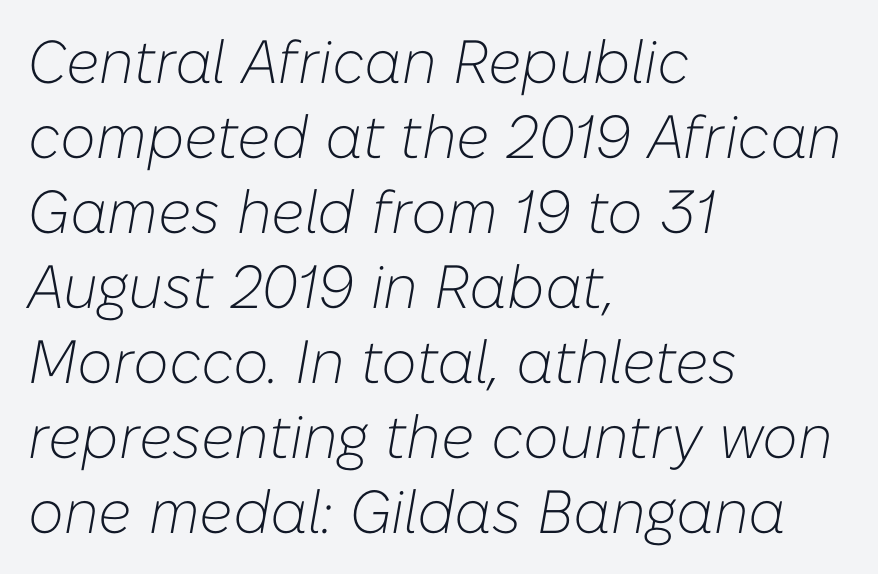
Q: Is the text bold? A: No.
Q: Is the text italic (slanted)? A: Yes, it leans right by about 10 degrees.
Q: Is the text underlined? A: No.
Q: How is the paragraph aligned? A: Left-aligned.
Q: Is the spacing between letters normal or unusually wide? A: Normal.
Q: Width (condensed, normal, or wide)? A: Normal.
Q: Stroke contrast? A: Low.
Q: x-height? A: Medium.
Q: Monospaced? A: No.
